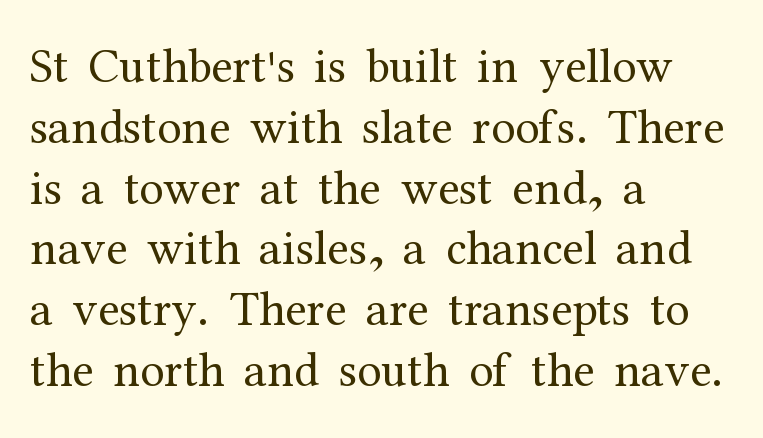
Q: Is the text bold? A: No.
Q: Is the text italic (slanted)? A: No, it is upright.
Q: Is the typeface a serif or a sans-serif typeface? A: Serif.
Q: Is the text underlined? A: No.
Q: How is the paragraph aligned? A: Left-aligned.
Q: Is the spacing between letters normal or unusually wide? A: Normal.
Q: Width (condensed, normal, or wide)? A: Normal.
Q: Stroke contrast? A: Medium.
Q: x-height? A: Medium.
Q: Monospaced? A: No.
